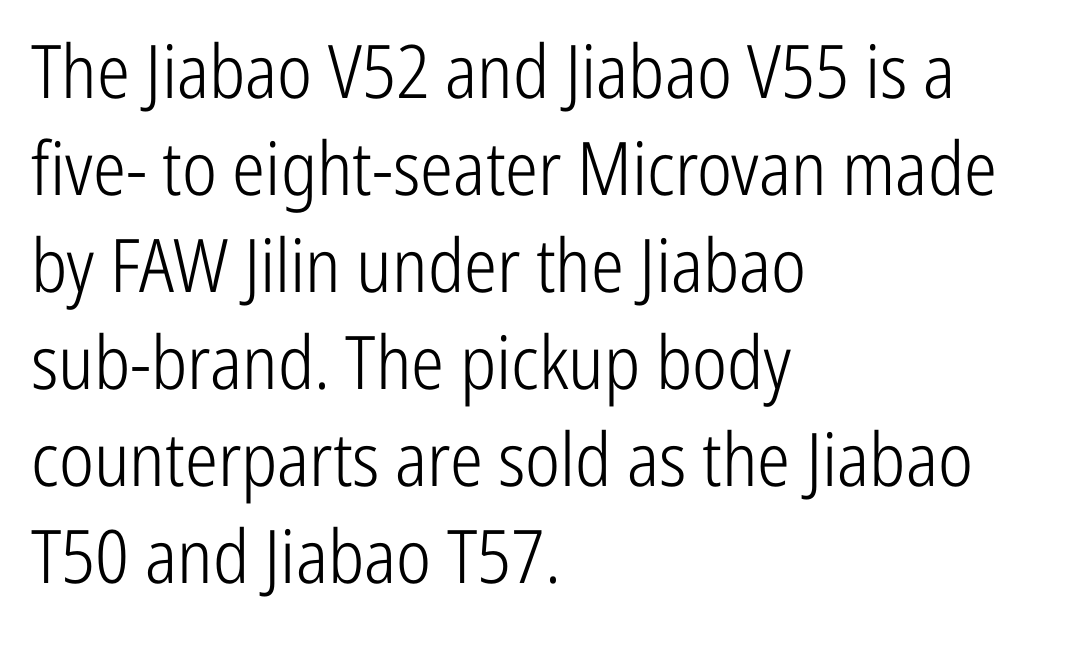
This reads as an unemphasized weight, regular at the heaviest. The axis of the letterforms is exactly vertical. Observe the ordinary spacing: letters are neighbours, not strangers. This sample keeps an unexceptional amount of space between lines.
